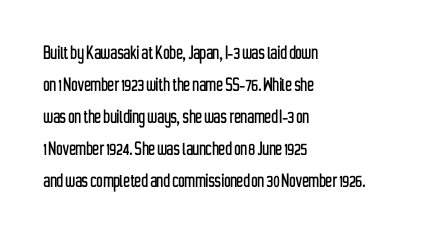
Q: Is the text italic (slanted)? A: No, it is upright.
Q: Is the text underlined? A: No.
Q: How is the paragraph aligned? A: Left-aligned.
Q: Is the spacing between letters normal or unusually wide? A: Normal.
Q: Is the spacing between lines tight, normal or loose? A: Normal.
